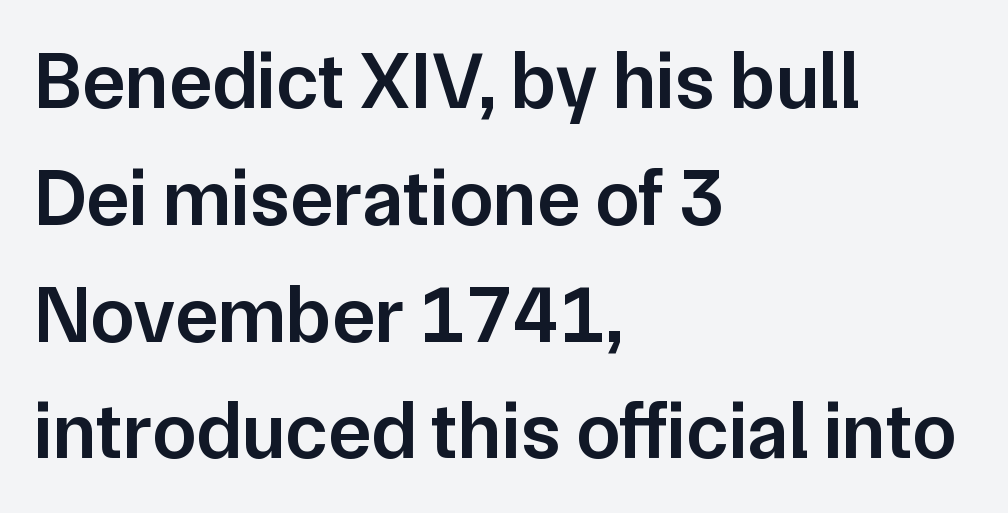
Q: Is the text bold? A: Semi-bold.
Q: Is the text italic (slanted)? A: No, it is upright.
Q: Is the typeface a serif or a sans-serif typeface? A: Sans-serif.
Q: Is the text underlined? A: No.
Q: How is the paragraph aligned? A: Left-aligned.
Q: Is the spacing between letters normal or unusually wide? A: Normal.
Q: Is the spacing between lines tight, normal or loose? A: Normal.
Q: Width (condensed, normal, or wide)? A: Normal.
Q: Stroke contrast? A: Low.
Q: x-height? A: Medium.
Q: Monospaced? A: No.
